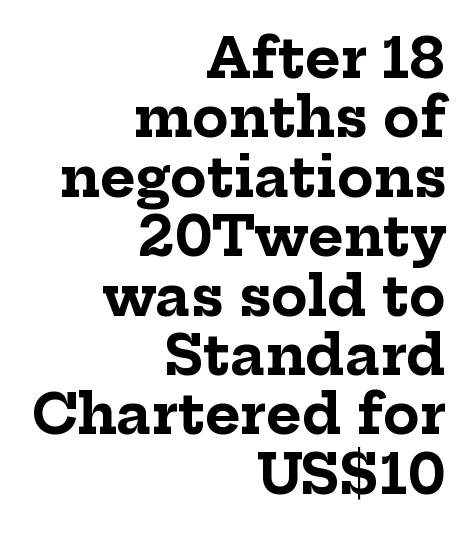
Q: Is the text bold? A: Yes.
Q: Is the text italic (slanted)? A: No, it is upright.
Q: Is the typeface a serif or a sans-serif typeface? A: Serif.
Q: Is the text underlined? A: No.
Q: How is the paragraph aligned? A: Right-aligned.
Q: Is the spacing between letters normal or unusually wide? A: Normal.
Q: Is the spacing between lines tight, normal or loose? A: Tight.
Q: Width (condensed, normal, or wide)? A: Normal.
Q: Stroke contrast? A: Low.
Q: x-height? A: Medium.
Q: Monospaced? A: No.
